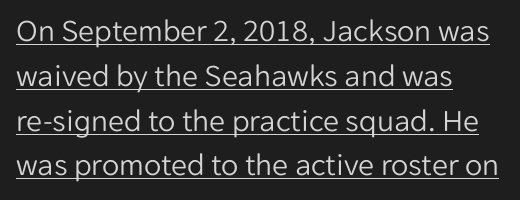
Q: Is the text bold? A: No.
Q: Is the text italic (slanted)? A: No, it is upright.
Q: Is the typeface a serif or a sans-serif typeface? A: Sans-serif.
Q: Is the text underlined? A: Yes.
Q: How is the paragraph aligned? A: Left-aligned.
Q: Is the spacing between letters normal or unusually wide? A: Normal.
Q: Is the spacing between lines tight, normal or loose? A: Normal.
Q: Width (condensed, normal, or wide)? A: Normal.
Q: Stroke contrast? A: Low.
Q: x-height? A: Medium.
Q: Monospaced? A: No.
